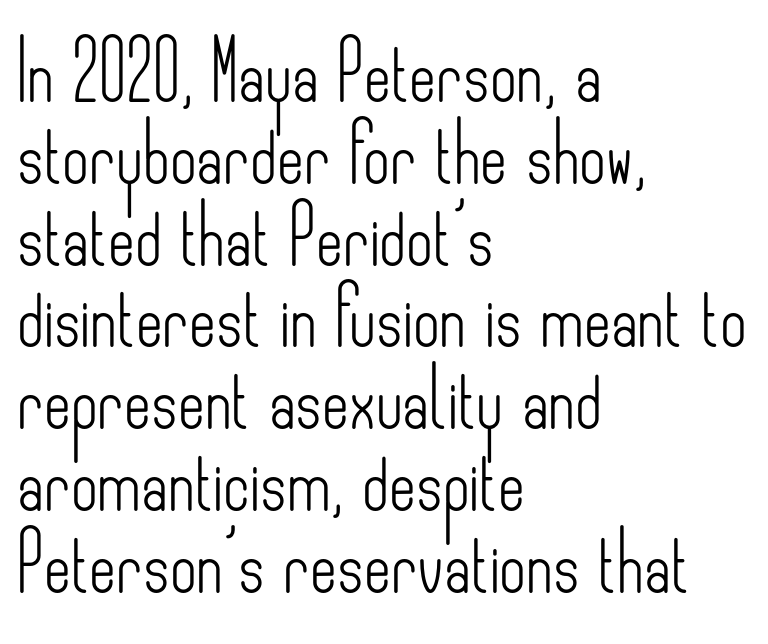
Q: Is the text bold? A: No.
Q: Is the text italic (slanted)? A: No, it is upright.
Q: Is the typeface a serif or a sans-serif typeface? A: Sans-serif.
Q: Is the text underlined? A: No.
Q: How is the paragraph aligned? A: Left-aligned.
Q: Is the spacing between letters normal or unusually wide? A: Normal.
Q: Is the spacing between lines tight, normal or loose? A: Normal.
Q: Width (condensed, normal, or wide)? A: Condensed.
Q: Stroke contrast? A: Low.
Q: x-height? A: Small.
Q: Monospaced? A: No.
